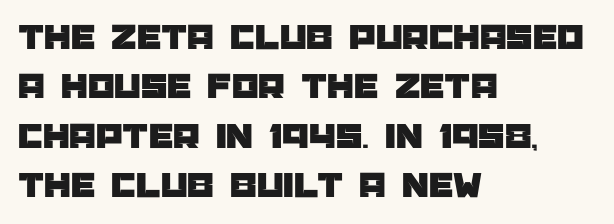
The image shows 38 px sans-serif type, upright; set left-aligned, normal line spacing (1.3x), normal letter spacing, not underlined; low stroke contrast and a large x-height.
